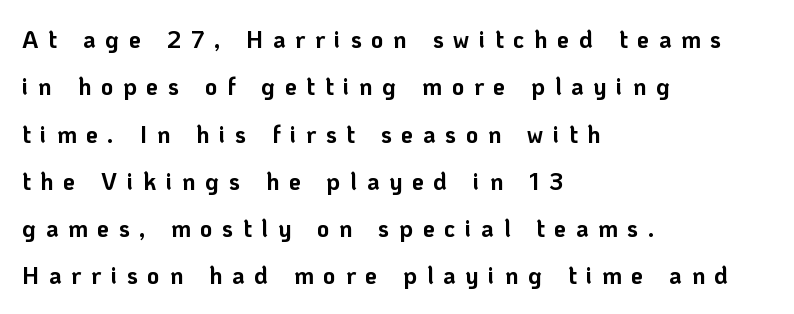
The image shows 24 px bold type, upright; set left-aligned, loose line spacing (1.97x), unusually wide letter spacing (+0.4 em), not underlined.
